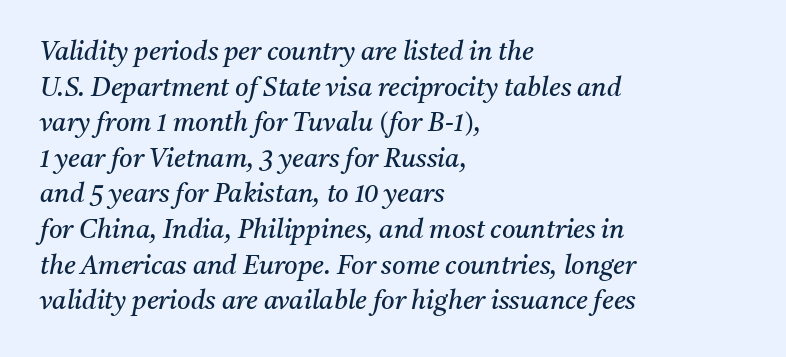
{"italic": "yes", "lean": "right", "slant_degrees": 11, "bold": "no", "underline": "no", "align": "left", "line_spacing": "normal", "line_spacing_ratio": 1.37, "letter_spacing": "normal", "letter_spacing_em": 0.0, "glyph_px": 26}
